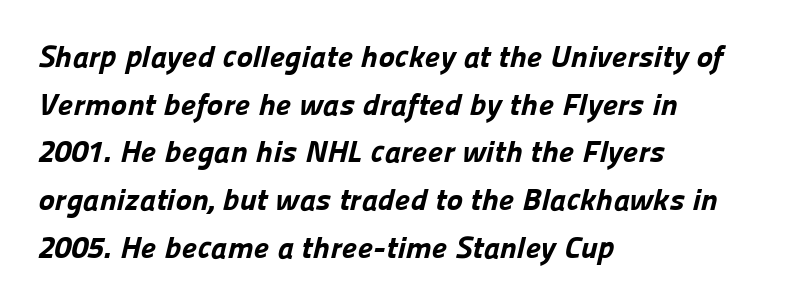
{"serif": "no", "bold": "yes", "weight": "bold", "width": "normal", "stroke_contrast": "low", "x_height": "medium", "monospaced": "no", "underline": "no", "align": "left", "line_spacing": "normal", "line_spacing_ratio": 1.54, "letter_spacing": "normal", "letter_spacing_em": 0.0, "glyph_px": 31}
